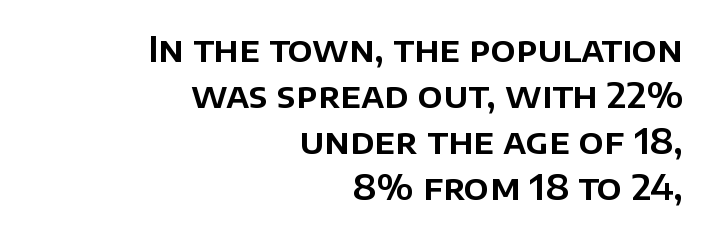
{"serif": "no", "italic": "no", "width": "normal", "stroke_contrast": "low", "x_height": "large", "monospaced": "no", "underline": "no", "align": "right", "line_spacing": "normal", "line_spacing_ratio": 1.31, "letter_spacing": "normal", "letter_spacing_em": 0.0, "glyph_px": 35}
